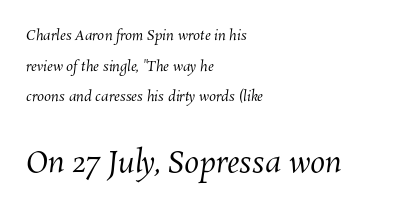
The image shows 30 px regular-weight type; set left-aligned, loose line spacing (2.19x), normal letter spacing, not underlined; the second (bottom) block is 2.14x larger; medium stroke contrast and a medium x-height.
